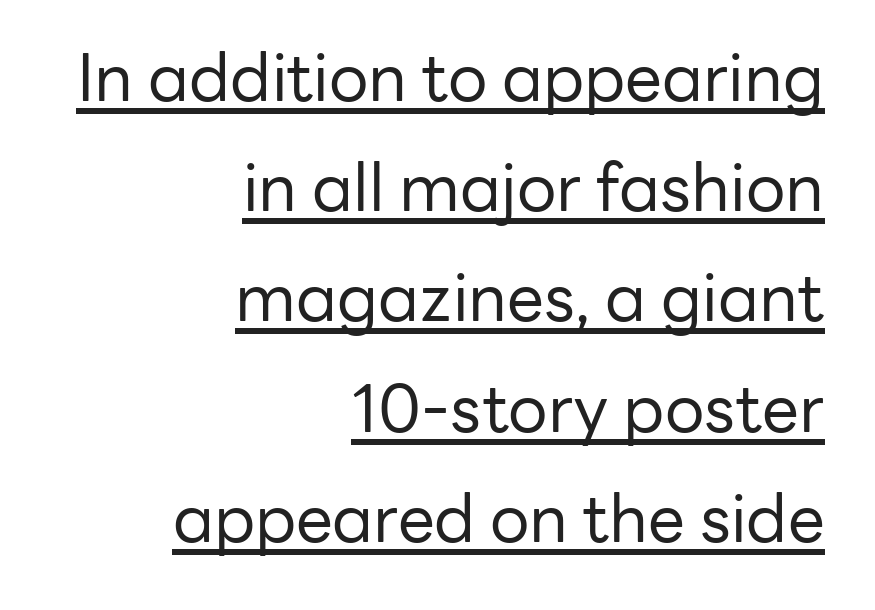
Notice how the stems are strictly vertical — no italics here. The rendering shows plain stroke endings on the letterforms — a sans-serif design. This sample has the flowing, uneven cadence of proportional lettering. This sample carries an underscore along the baseline area. Short note: letters normally spaced. What's the leading like? Ordinary, nothing unusual.
